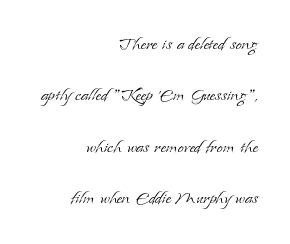
The image shows 22 px text type; set right-aligned, loose line spacing (2.33x), normal letter spacing, not underlined.
